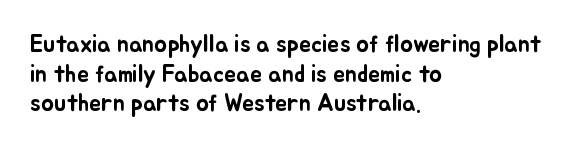
{"italic": "no", "underline": "no", "align": "left", "line_spacing_ratio": 1.23, "letter_spacing": "normal", "letter_spacing_em": 0.0, "glyph_px": 24}
